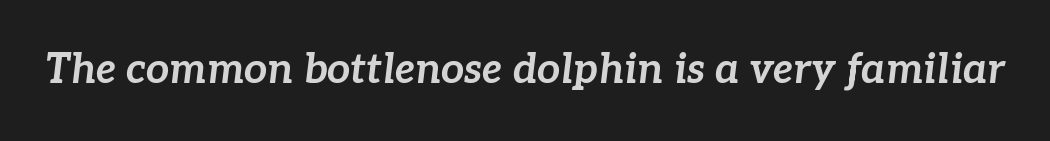
{"italic": "yes", "lean": "right", "slant_degrees": 7, "bold": "yes", "weight": "bold", "width": "normal", "stroke_contrast": "low", "x_height": "medium", "monospaced": "no", "underline": "no", "letter_spacing": "normal", "letter_spacing_em": 0.0, "glyph_px": 41}
